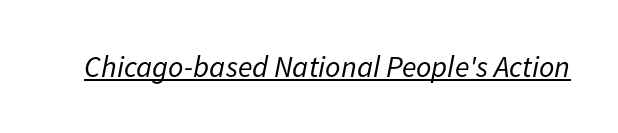
The image shows 30 px regular-weight type, italic (leaning right); set normal letter spacing, underlined; low stroke contrast and a medium x-height.
